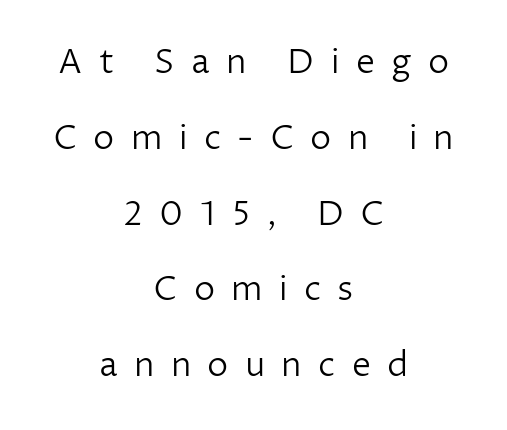
The image shows 34 px light sans-serif type, upright; set centered, loose line spacing (2.23x), unusually wide letter spacing (+0.48 em), not underlined; low stroke contrast and a medium x-height.
